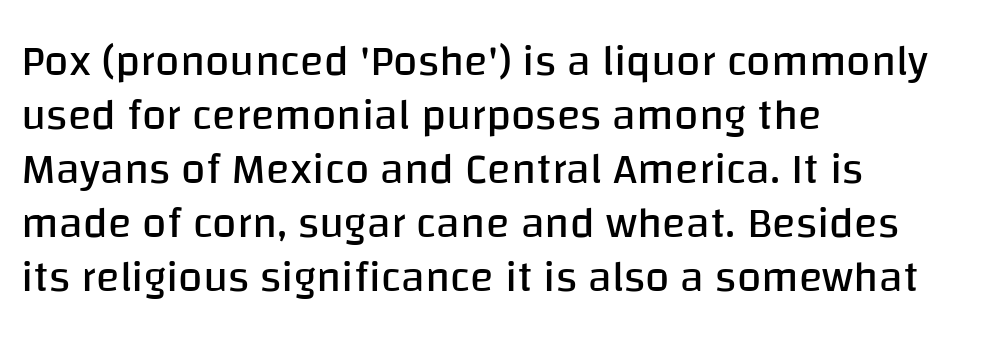
Q: Is the text bold? A: No.
Q: Is the text italic (slanted)? A: No, it is upright.
Q: Is the typeface a serif or a sans-serif typeface? A: Sans-serif.
Q: Is the text underlined? A: No.
Q: How is the paragraph aligned? A: Left-aligned.
Q: Is the spacing between letters normal or unusually wide? A: Normal.
Q: Width (condensed, normal, or wide)? A: Normal.
Q: Stroke contrast? A: Low.
Q: x-height? A: Large.
Q: Monospaced? A: No.
